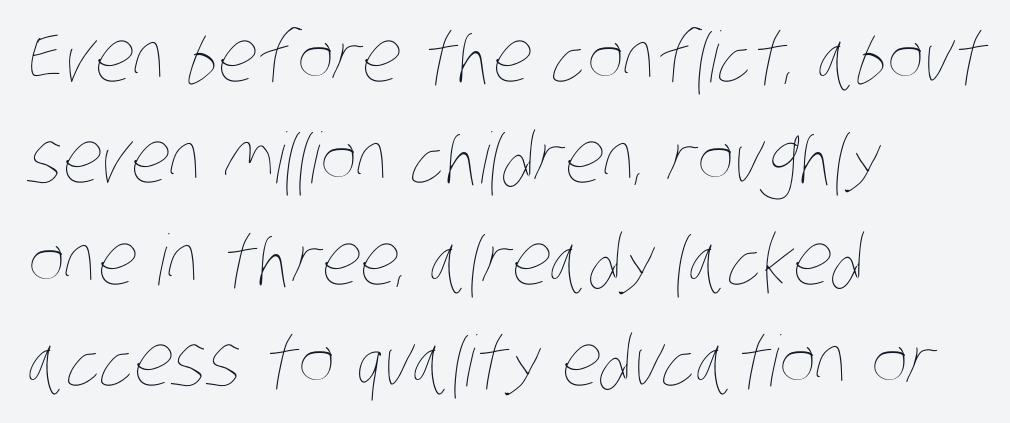
Q: Is the text bold? A: No.
Q: Is the text underlined? A: No.
Q: How is the paragraph aligned? A: Left-aligned.
Q: Is the spacing between letters normal or unusually wide? A: Normal.
Q: Is the spacing between lines tight, normal or loose? A: Normal.
Q: Width (condensed, normal, or wide)? A: Condensed.
Q: Stroke contrast? A: Low.
Q: x-height? A: Large.
Q: Monospaced? A: No.
